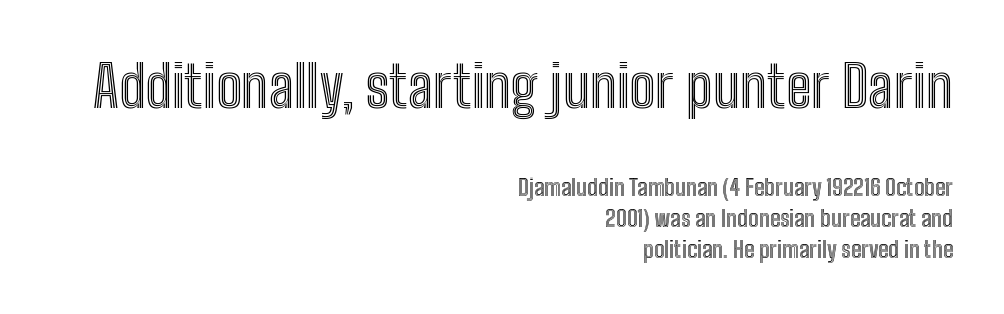
The image shows 57 px condensed type, upright; set right-aligned, normal line spacing (1.34x), normal letter spacing, not underlined; the first (top) block is 2.48x larger; a medium x-height.
